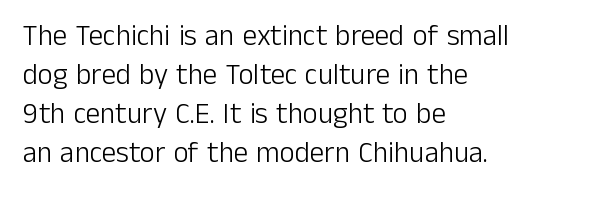
{"serif": "no", "italic": "no", "bold": "no", "weight": "light", "width": "normal", "stroke_contrast": "low", "x_height": "medium", "monospaced": "no", "underline": "no", "align": "left", "line_spacing": "normal", "line_spacing_ratio": 1.34, "letter_spacing": "normal", "letter_spacing_em": 0.0, "glyph_px": 29}
